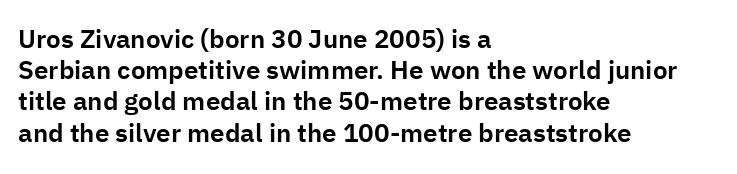
The passage is arranged the way most books set body copy — flush left. This is the regular roman posture of the typeface. The rendering keeps characters at their native spacing. Honestly, there is no underline to notice here at all.
